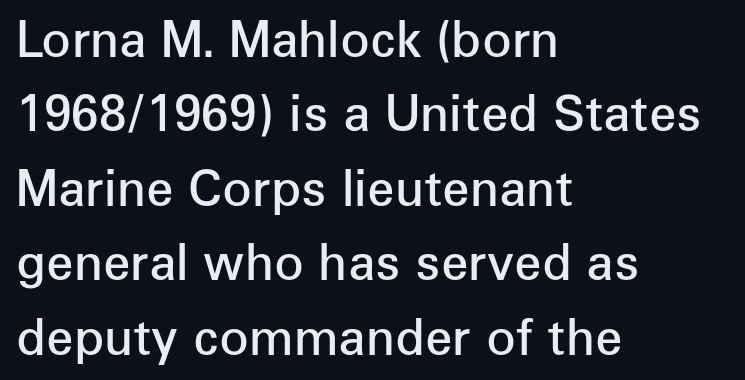
Q: Is the text bold? A: Semi-bold.
Q: Is the text italic (slanted)? A: No, it is upright.
Q: Is the typeface a serif or a sans-serif typeface? A: Sans-serif.
Q: Is the text underlined? A: No.
Q: How is the paragraph aligned? A: Left-aligned.
Q: Is the spacing between letters normal or unusually wide? A: Normal.
Q: Is the spacing between lines tight, normal or loose? A: Normal.
Q: Width (condensed, normal, or wide)? A: Normal.
Q: Stroke contrast? A: Low.
Q: x-height? A: Medium.
Q: Monospaced? A: No.
